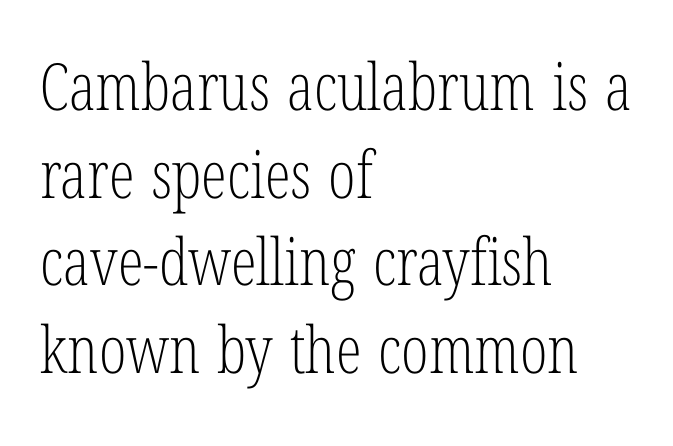
Q: Is the text bold? A: No.
Q: Is the text italic (slanted)? A: No, it is upright.
Q: Is the typeface a serif or a sans-serif typeface? A: Serif.
Q: Is the text underlined? A: No.
Q: How is the paragraph aligned? A: Left-aligned.
Q: Is the spacing between letters normal or unusually wide? A: Normal.
Q: Is the spacing between lines tight, normal or loose? A: Normal.
Q: Width (condensed, normal, or wide)? A: Condensed.
Q: Stroke contrast? A: Low.
Q: x-height? A: Medium.
Q: Monospaced? A: No.
